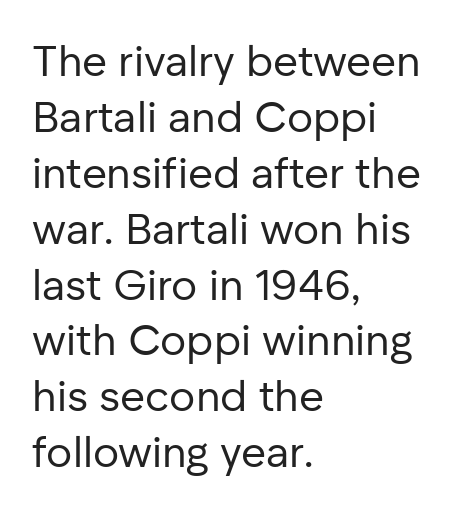
The words here are not underlined. A typesetter would mark this as roman, not italic. The letters sit at their default tracking, neither squeezed nor spread. Typeset ragged right — the left edge is the straight one. The letters advance in unequal steps, a hallmark of proportional type. Font category for this specimen: sans-serif.
